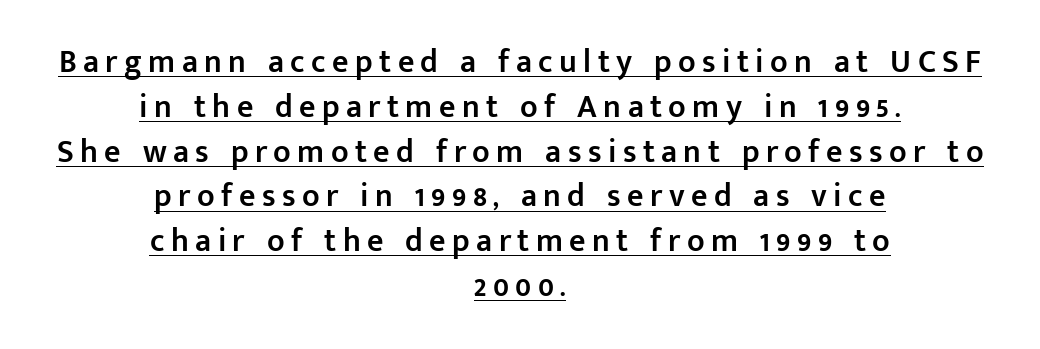
The image shows 32 px semibold sans-serif type, upright; set centered, normal line spacing (1.4x), unusually wide letter spacing (+0.2 em), underlined; low stroke contrast and a medium x-height.
